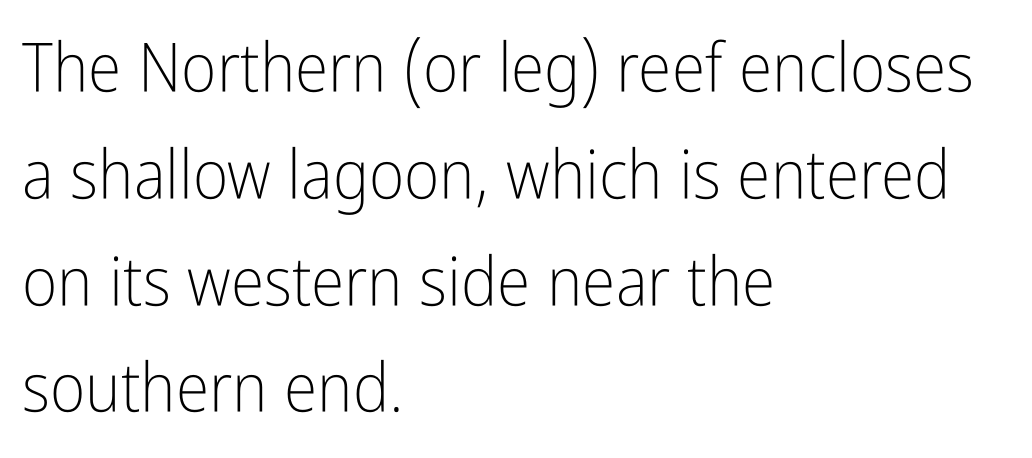
The image shows 68 px light, condensed sans-serif type, upright; set left-aligned, normal line spacing (1.57x), normal letter spacing, not underlined; low stroke contrast and a medium x-height.
